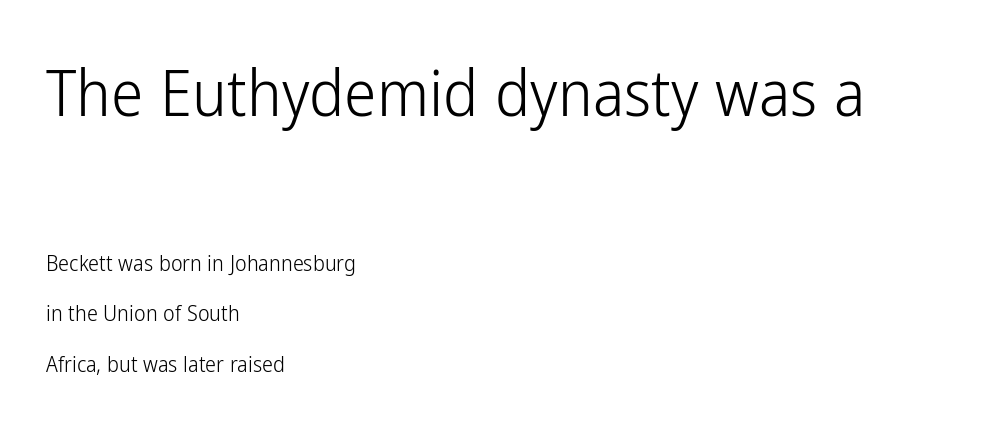
The image shows 65 px light, condensed sans-serif type, upright; set left-aligned, loose line spacing (2.29x), normal letter spacing, not underlined; the first (top) block is 2.95x larger; low stroke contrast and a medium x-height.
